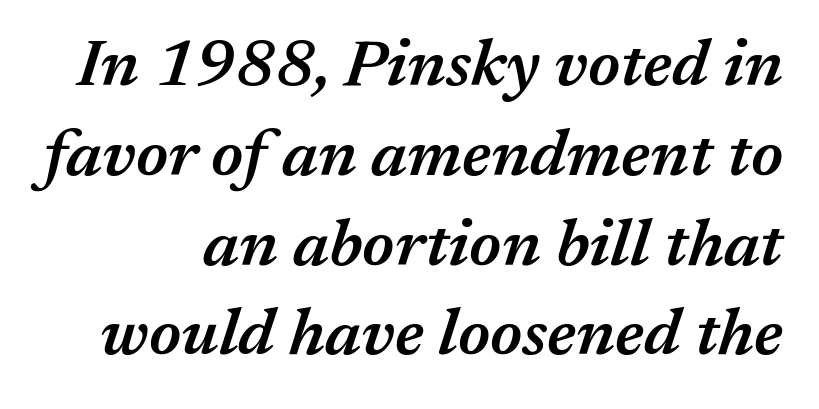
Q: Is the text bold? A: Semi-bold.
Q: Is the text italic (slanted)? A: Yes, it leans right by about 17 degrees.
Q: Is the text underlined? A: No.
Q: Is the spacing between letters normal or unusually wide? A: Normal.
Q: Is the spacing between lines tight, normal or loose? A: Normal.
Q: Width (condensed, normal, or wide)? A: Normal.
Q: Stroke contrast? A: Medium.
Q: x-height? A: Medium.
Q: Monospaced? A: No.
